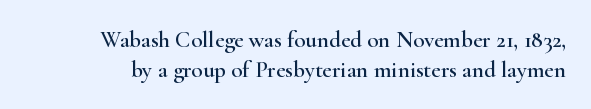
The image shows 23 px text type, upright; set normal line spacing (1.3x), normal letter spacing, not underlined.
